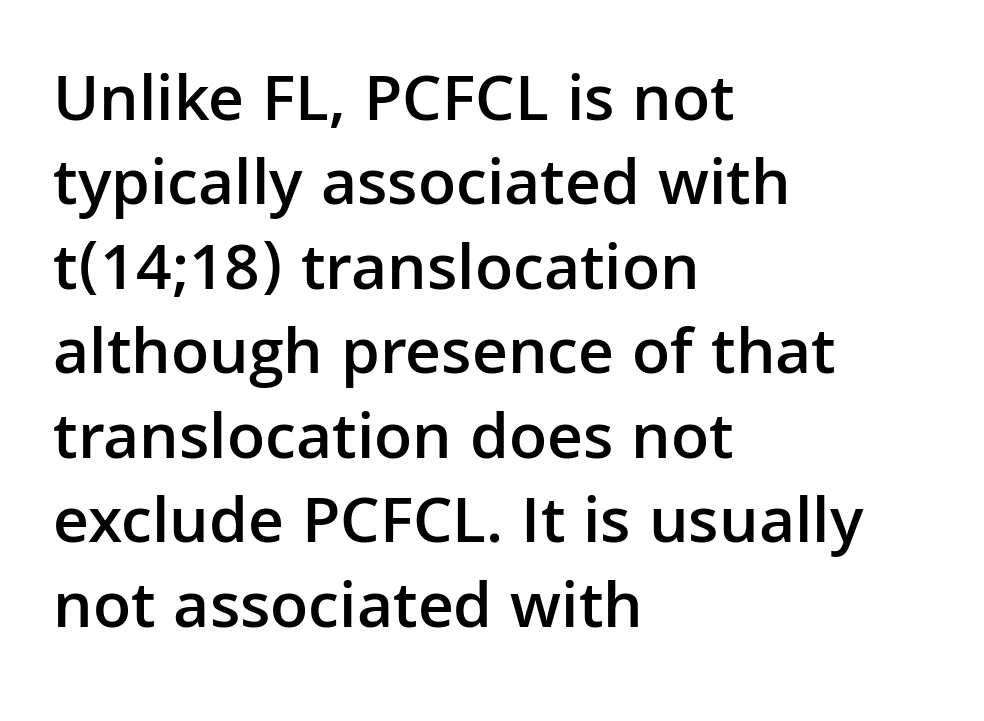
{"serif": "no", "italic": "no", "bold": "semi", "weight": "semibold", "width": "normal", "stroke_contrast": "low", "x_height": "medium", "monospaced": "no", "underline": "no", "align": "left", "line_spacing": "normal", "line_spacing_ratio": 1.26, "letter_spacing": "normal", "letter_spacing_em": 0.0, "glyph_px": 67}
